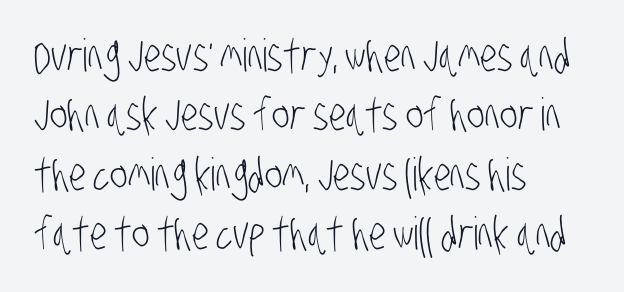
The image shows 45 px light, condensed sans-serif type; set left-aligned, normal line spacing (1.32x), normal letter spacing, not underlined; low stroke contrast and a large x-height.
